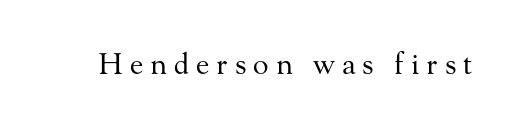
{"serif": "yes", "italic": "no", "bold": "no", "weight": "regular", "width": "normal", "stroke_contrast": "medium", "x_height": "small", "monospaced": "no", "underline": "no", "letter_spacing": "wide", "letter_spacing_em": 0.24, "glyph_px": 29}
